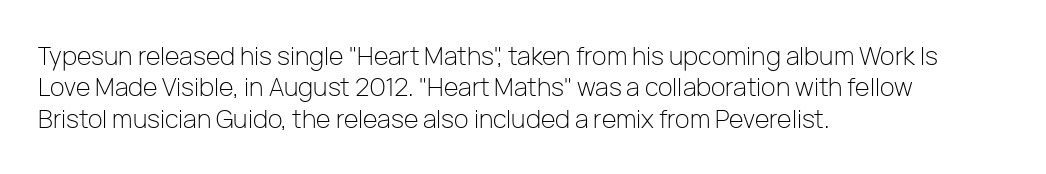
No letter is thick-stroked: the sample isn't bold. This is roman type, the default non-slanted kind. One glance says typical: line gaps are just what's usual. Plain, unruled lines of type. This sample is left-justified, so line endings fall wherever the words run out.
